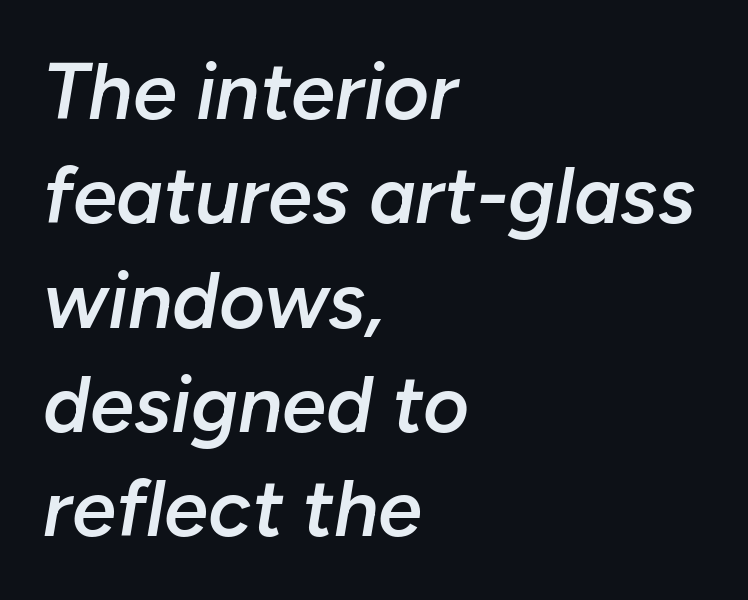
Q: Is the text bold? A: Semi-bold.
Q: Is the text italic (slanted)? A: Yes, it leans right by about 10 degrees.
Q: Is the text underlined? A: No.
Q: How is the paragraph aligned? A: Left-aligned.
Q: Is the spacing between letters normal or unusually wide? A: Normal.
Q: Is the spacing between lines tight, normal or loose? A: Normal.
Q: Width (condensed, normal, or wide)? A: Normal.
Q: Stroke contrast? A: Low.
Q: x-height? A: Medium.
Q: Monospaced? A: No.
